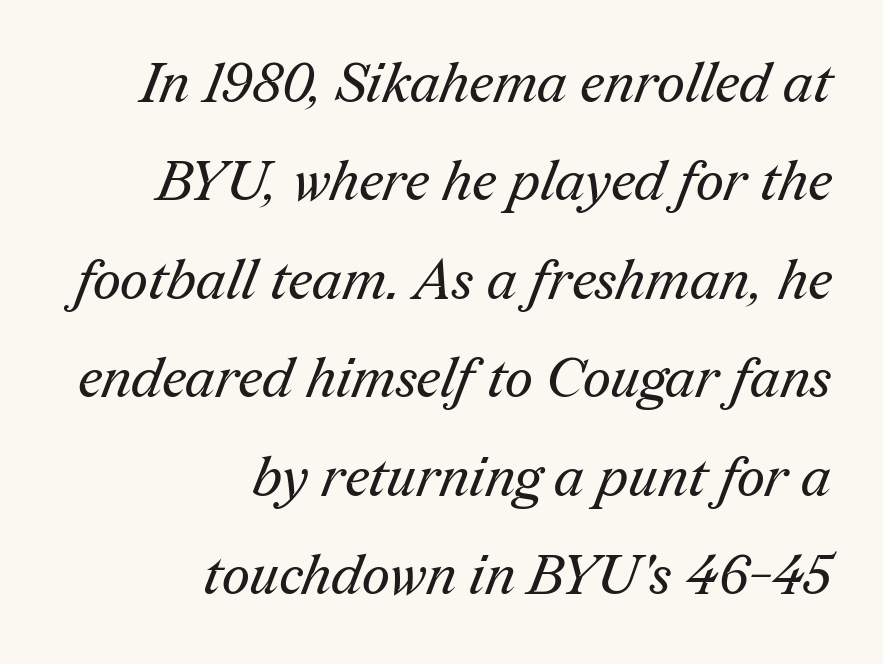
{"serif": "yes", "bold": "no", "weight": "regular", "width": "normal", "stroke_contrast": "medium", "x_height": "medium", "monospaced": "no", "underline": "no", "align": "right", "line_spacing_ratio": 1.79, "letter_spacing": "normal", "letter_spacing_em": 0.0, "glyph_px": 55}
